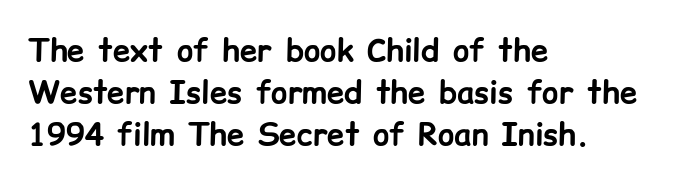
{"serif": "no", "italic": "no", "bold": "yes", "weight": "bold", "width": "normal", "stroke_contrast": "low", "x_height": "medium", "monospaced": "no", "underline": "no", "align": "left", "line_spacing": "normal", "line_spacing_ratio": 1.35, "letter_spacing": "normal", "letter_spacing_em": 0.0, "glyph_px": 31}
